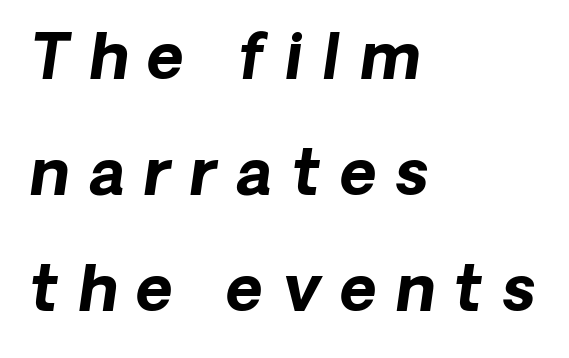
{"serif": "no", "bold": "yes", "weight": "bold", "width": "normal", "stroke_contrast": "low", "x_height": "medium", "monospaced": "no", "underline": "no", "align": "left", "line_spacing_ratio": 1.84, "letter_spacing": "wide", "letter_spacing_em": 0.31, "glyph_px": 63}
